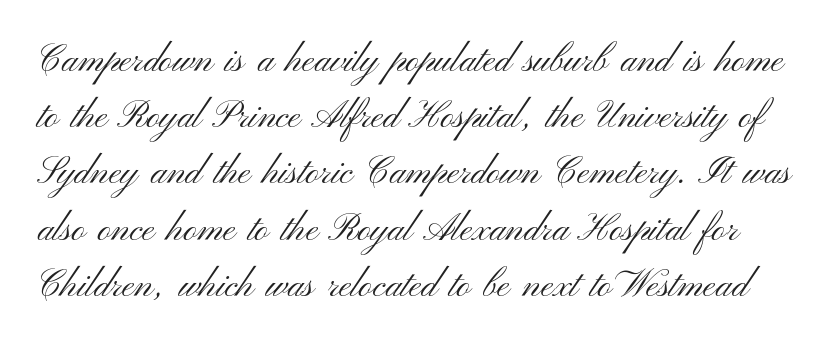
Q: Is the text bold? A: No.
Q: Is the text italic (slanted)? A: Yes.
Q: Is the typeface a serif or a sans-serif typeface? A: Sans-serif.
Q: Is the text underlined? A: No.
Q: Is the spacing between letters normal or unusually wide? A: Normal.
Q: Is the spacing between lines tight, normal or loose? A: Normal.
Q: Width (condensed, normal, or wide)? A: Wide.
Q: Stroke contrast? A: Medium.
Q: x-height? A: Small.
Q: Monospaced? A: No.
